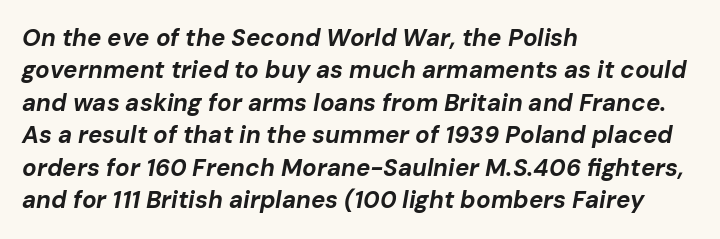
These words are printed bold, with thick strokes throughout. Unmarked baselines from the first word to the last. The paragraph has a hard left edge and a soft right edge. Nothing unusual about the tracking: characters are spaced as the font intends.
